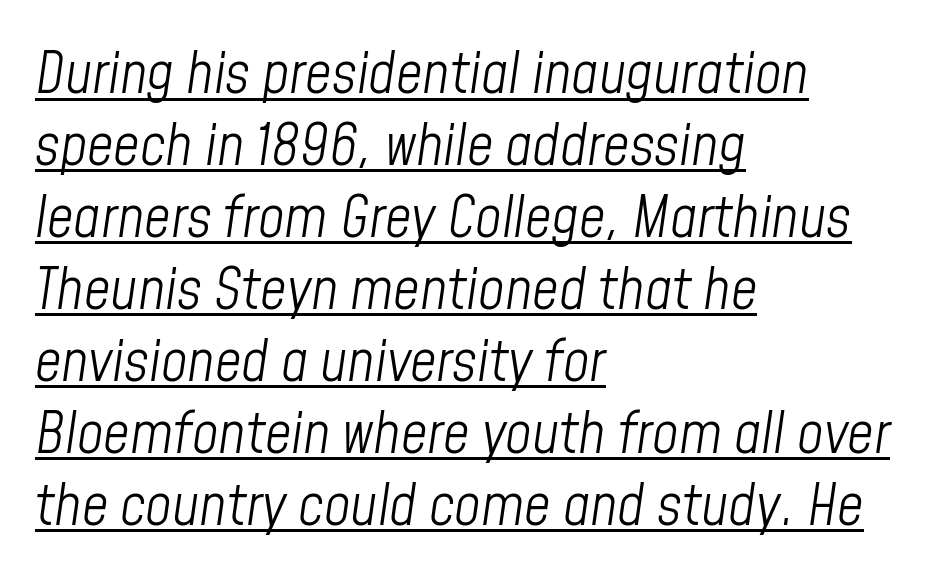
{"italic": "yes", "lean": "right", "slant_degrees": 8, "bold": "no", "weight": "light", "width": "condensed", "stroke_contrast": "low", "x_height": "medium", "monospaced": "no", "underline": "yes", "align": "left", "line_spacing_ratio": 1.24, "letter_spacing": "normal", "letter_spacing_em": 0.0, "glyph_px": 58}
